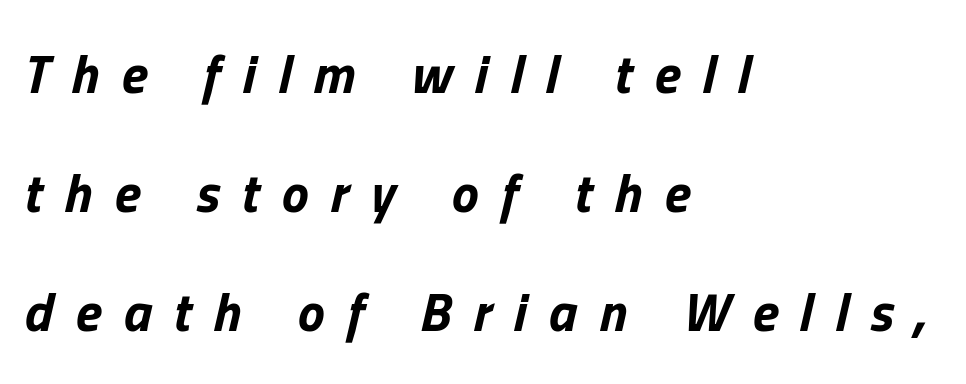
The image shows 54 px bold type, italic (leaning right); set left-aligned, loose line spacing (2.2x), unusually wide letter spacing (+0.41 em), not underlined; low stroke contrast and a medium x-height.
